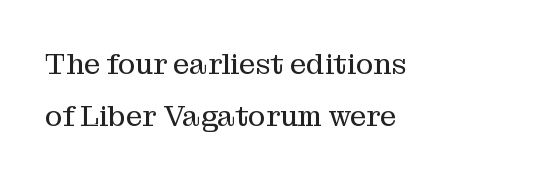
{"serif": "yes", "italic": "no", "bold": "no", "weight": "regular", "width": "normal", "stroke_contrast": "medium", "x_height": "medium", "monospaced": "no", "underline": "no", "align": "left", "line_spacing_ratio": 1.8, "letter_spacing": "normal", "letter_spacing_em": 0.0, "glyph_px": 29}
